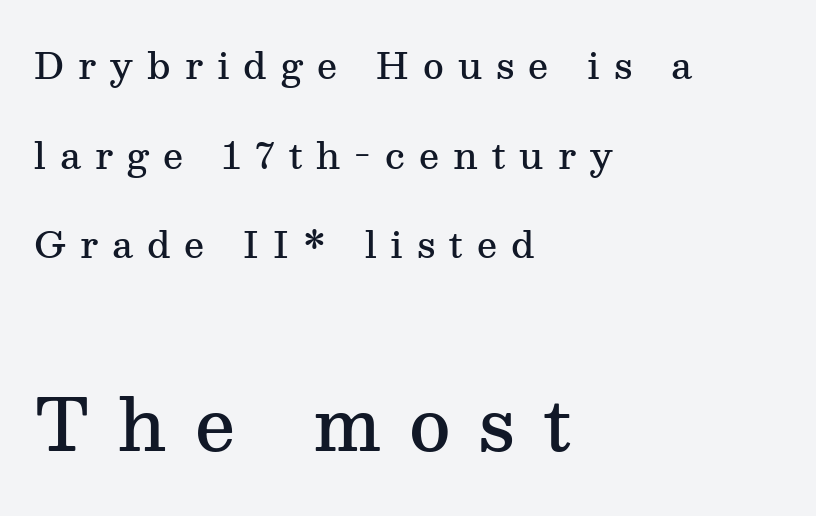
Casual observation: everything's shoved over to the left. Font category for this specimen: serif. This rendering features lettering with no underline. These lines carry some extra weight — a demibold, not a full bold.
